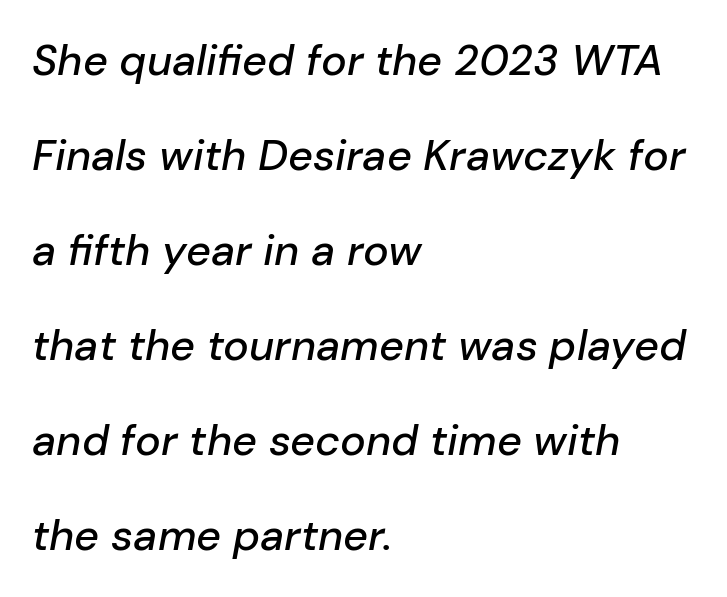
Q: Is the text italic (slanted)? A: Yes, it leans right by about 10 degrees.
Q: Is the text underlined? A: No.
Q: How is the paragraph aligned? A: Left-aligned.
Q: Is the spacing between letters normal or unusually wide? A: Normal.
Q: Is the spacing between lines tight, normal or loose? A: Loose.
Q: Width (condensed, normal, or wide)? A: Normal.
Q: Stroke contrast? A: Low.
Q: x-height? A: Medium.
Q: Monospaced? A: No.
